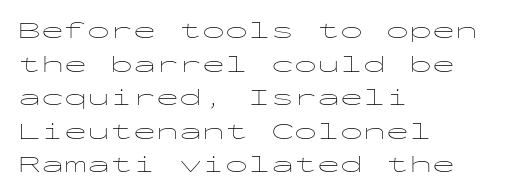
What stands out about the letter spacing? Nothing — it is the standard amount. Type without underlining. You can tell it's not italic because the verticals are truly vertical. Is there much room between lines? A standard amount, neither cramped nor airy.
